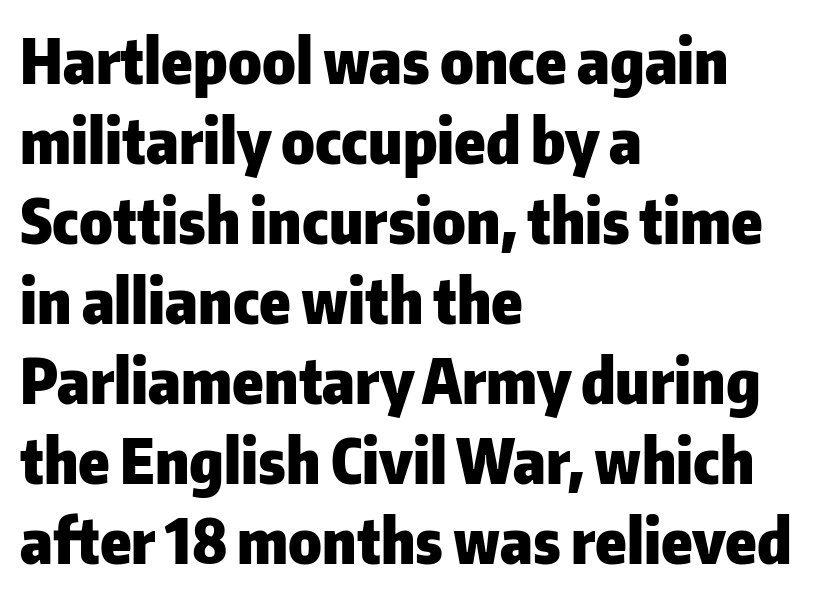
Whoever set this chose a conventional vertical rhythm. The gaps between neighbouring characters are ordinary and unremarkable. Which margin do the lines hug? The left one — the right edge is uneven. The face used here is a sans, in the tradition of grotesques and geometrics. Plain, unruled lines of type.
